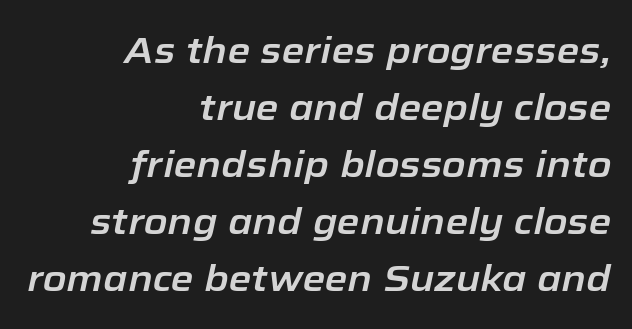
Q: Is the text italic (slanted)? A: Yes, it leans right by about 12 degrees.
Q: Is the text underlined? A: No.
Q: How is the paragraph aligned? A: Right-aligned.
Q: Is the spacing between letters normal or unusually wide? A: Normal.
Q: Is the spacing between lines tight, normal or loose? A: Normal.
Q: Width (condensed, normal, or wide)? A: Normal.
Q: Stroke contrast? A: Low.
Q: x-height? A: Medium.
Q: Monospaced? A: No.
